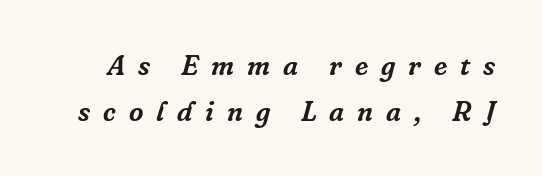
The image shows 28 px serif type, italic (leaning right); set normal line spacing (1.63x), unusually wide letter spacing (+0.46 em), not underlined; low stroke contrast and a medium x-height.
